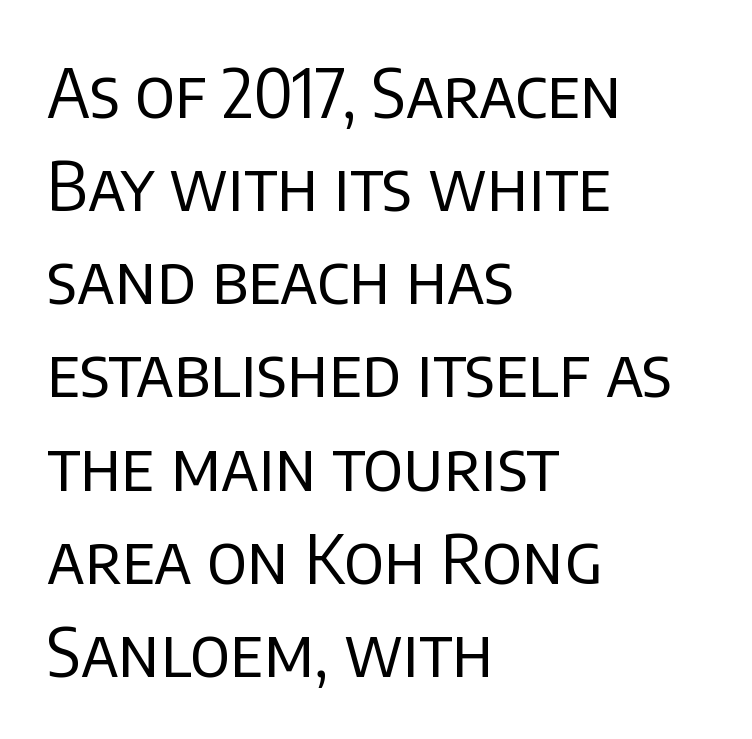
{"serif": "no", "italic": "no", "bold": "no", "weight": "regular", "width": "normal", "stroke_contrast": "low", "x_height": "large", "monospaced": "no", "underline": "no", "align": "left", "line_spacing": "normal", "line_spacing_ratio": 1.37, "letter_spacing": "normal", "letter_spacing_em": 0.0, "glyph_px": 68}
